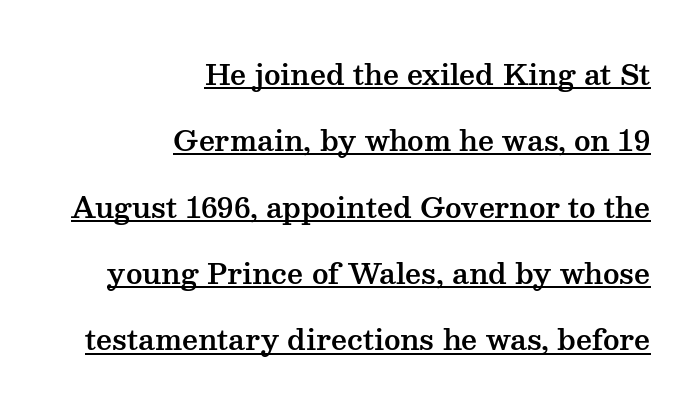
Reading down the block, your eye finds every line finishing at a fixed right position. Do the characters align in a grid? No, the font is proportional. Unlike a clean sans, this face finishes its strokes with serifs. If you drew a line through each stem, it would be perfectly vertical. What's the leading like? Stretched, with rows far apart. Check the space under the baseline: a stroke is drawn there.
